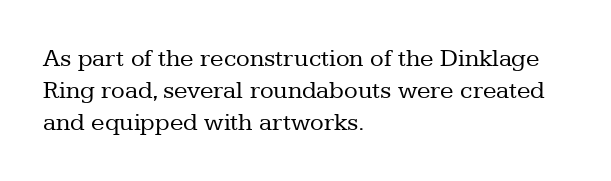
The image shows 25 px text type, upright; set left-aligned, normal line spacing (1.28x), normal letter spacing, not underlined.
